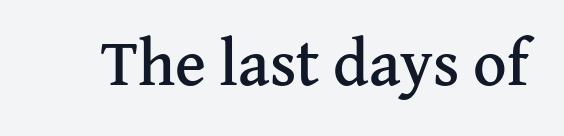
The rendering uses natural spacing where letterforms have individual widths. In terms of letterspacing, this is plain default setting. Posture: upright roman. Quick note: underline off. The designer went with a serif here, giving each stem small feet.
